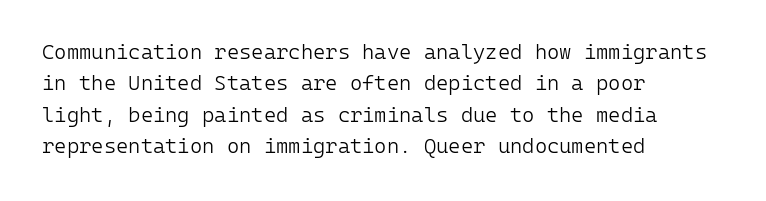
Each row of text sits above clean, open space. Italic? Not at all — the glyphs are vertical. Typeset ragged right — the left edge is the straight one. Each word holds together tightly as a unit, with standard inter-letter gaps. Interline gaps are of average width in this sample.
